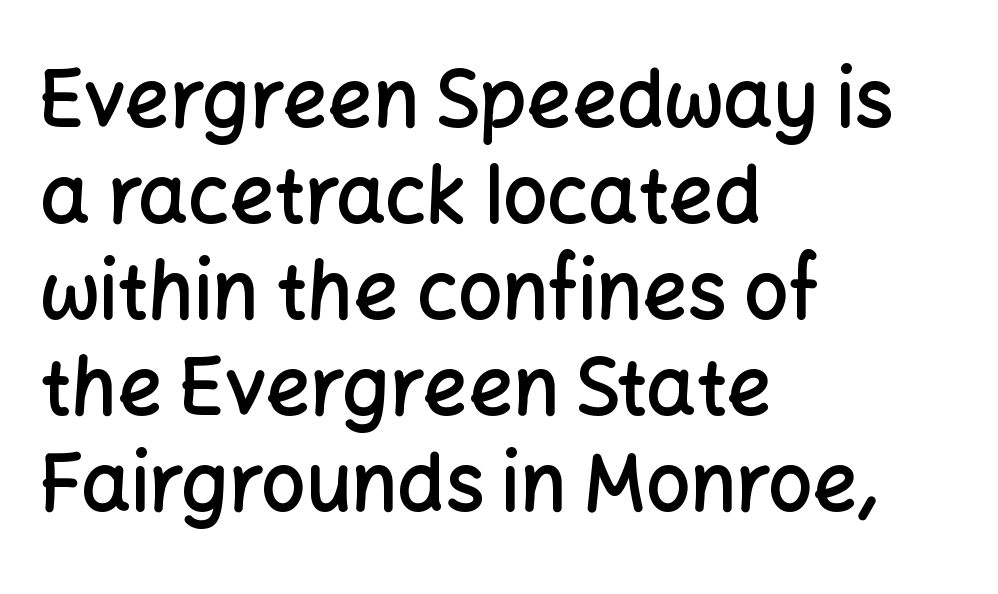
Q: Is the text bold? A: Semi-bold.
Q: Is the text italic (slanted)? A: No, it is upright.
Q: Is the typeface a serif or a sans-serif typeface? A: Sans-serif.
Q: Is the text underlined? A: No.
Q: How is the paragraph aligned? A: Left-aligned.
Q: Is the spacing between letters normal or unusually wide? A: Normal.
Q: Width (condensed, normal, or wide)? A: Normal.
Q: Stroke contrast? A: Low.
Q: x-height? A: Medium.
Q: Monospaced? A: No.
